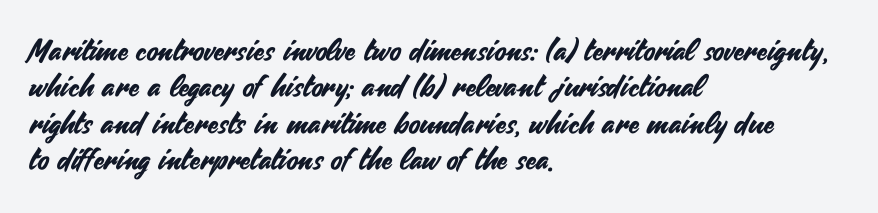
{"serif": "no", "width": "normal", "stroke_contrast": "medium", "x_height": "small", "monospaced": "no", "underline": "no", "align": "left", "line_spacing_ratio": 1.21, "letter_spacing": "normal", "letter_spacing_em": 0.0, "glyph_px": 30}
